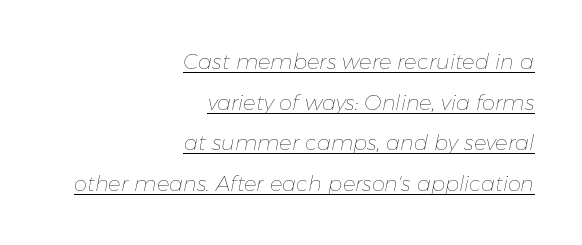
Q: Is the text bold? A: No.
Q: Is the text italic (slanted)? A: Yes, it leans right by about 11 degrees.
Q: Is the text underlined? A: Yes.
Q: How is the paragraph aligned? A: Right-aligned.
Q: Is the spacing between letters normal or unusually wide? A: Normal.
Q: Is the spacing between lines tight, normal or loose? A: Loose.
